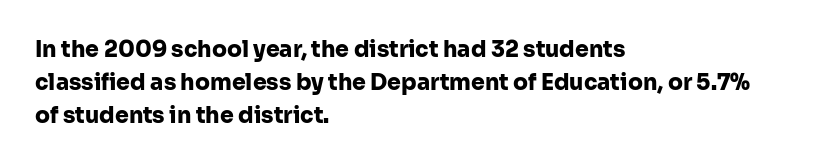
{"italic": "no", "bold": "yes", "underline": "no", "align": "left", "line_spacing": "normal", "line_spacing_ratio": 1.5, "letter_spacing": "normal", "letter_spacing_em": 0.0, "glyph_px": 22}
